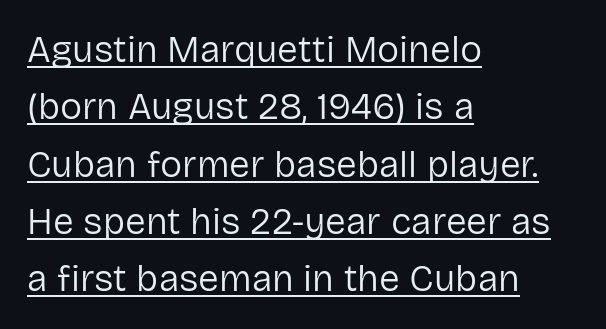
{"serif": "no", "italic": "no", "bold": "no", "weight": "regular", "width": "normal", "stroke_contrast": "low", "x_height": "medium", "monospaced": "no", "underline": "yes", "align": "left", "line_spacing": "normal", "line_spacing_ratio": 1.55, "letter_spacing": "normal", "letter_spacing_em": 0.0, "glyph_px": 37}
